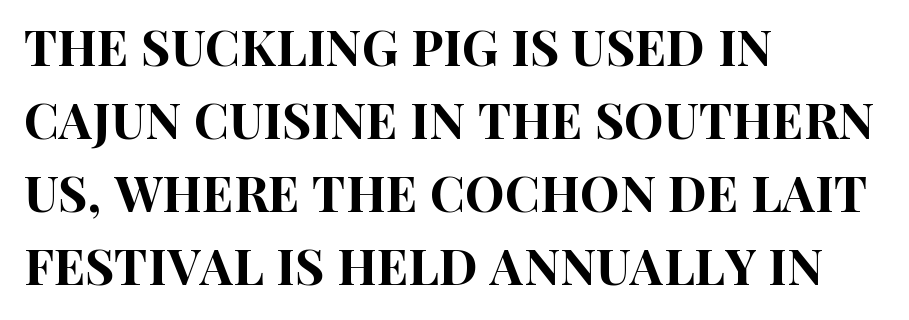
The letterforms sit shoulder to shoulder at normal distance. The face used here is a sans, in the tradition of grotesques and geometrics. The strip under each line holds only bare page. A typesetter would call this proportional, since set widths differ per character. You can tell it's not italic because the verticals are truly vertical.
